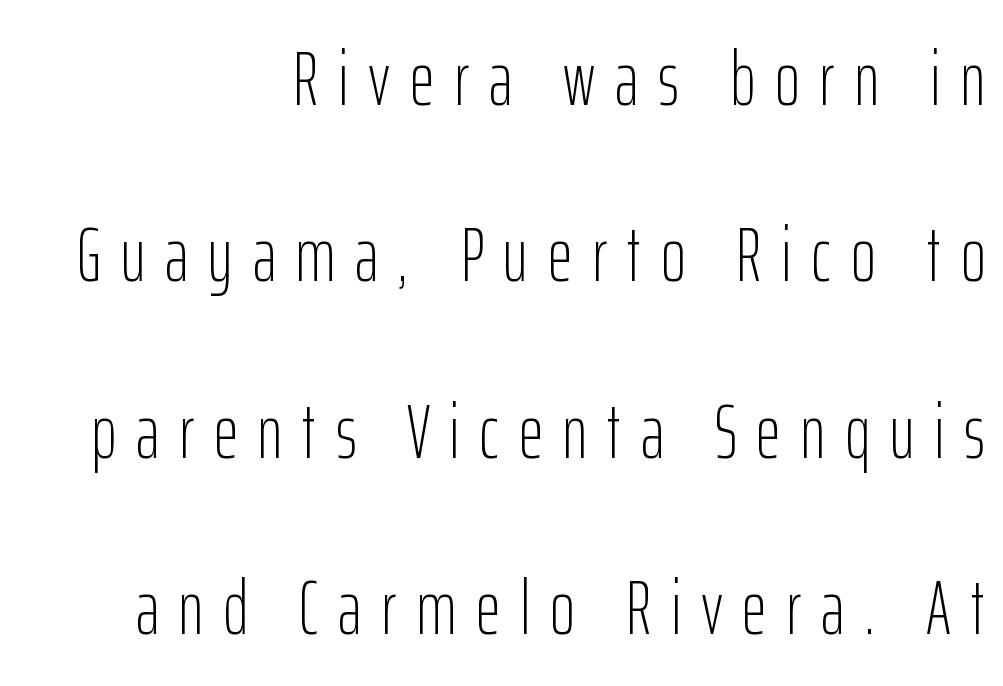
The image shows 76 px light, condensed sans-serif type, upright; set right-aligned, loose line spacing (2.32x), unusually wide letter spacing (+0.26 em), not underlined; low stroke contrast and a medium x-height.
